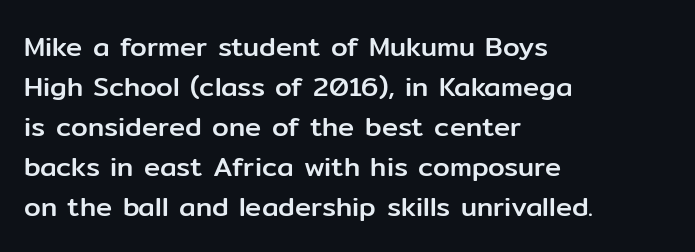
The image shows 27 px text type, upright; set left-aligned, normal line spacing (1.48x), normal letter spacing, not underlined.
